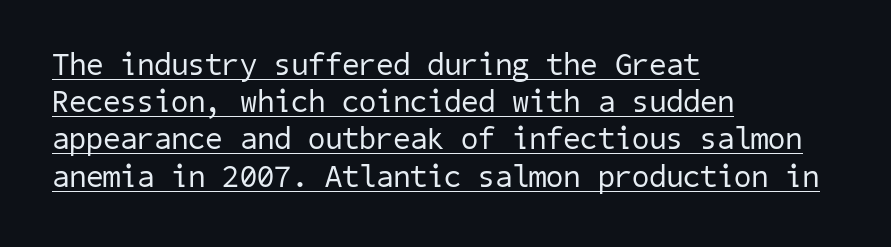
Q: Is the text bold? A: No.
Q: Is the typeface a serif or a sans-serif typeface? A: Sans-serif.
Q: Is the text underlined? A: Yes.
Q: How is the paragraph aligned? A: Left-aligned.
Q: Is the spacing between letters normal or unusually wide? A: Normal.
Q: Width (condensed, normal, or wide)? A: Normal.
Q: Stroke contrast? A: Low.
Q: x-height? A: Medium.
